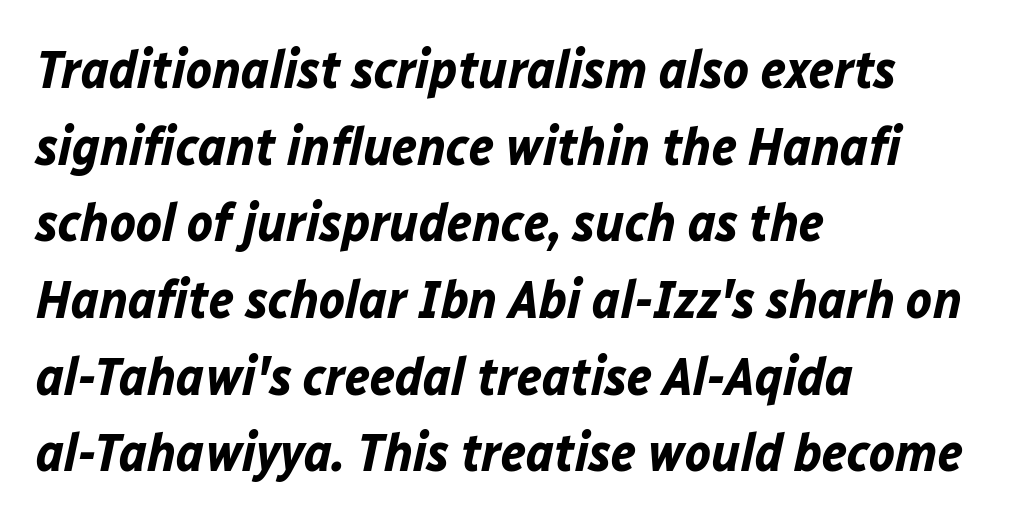
{"italic": "yes", "lean": "right", "slant_degrees": 12, "bold": "yes", "weight": "bold", "width": "normal", "stroke_contrast": "low", "x_height": "medium", "monospaced": "no", "underline": "no", "align": "left", "line_spacing": "normal", "line_spacing_ratio": 1.42, "letter_spacing": "normal", "letter_spacing_em": 0.0, "glyph_px": 54}
